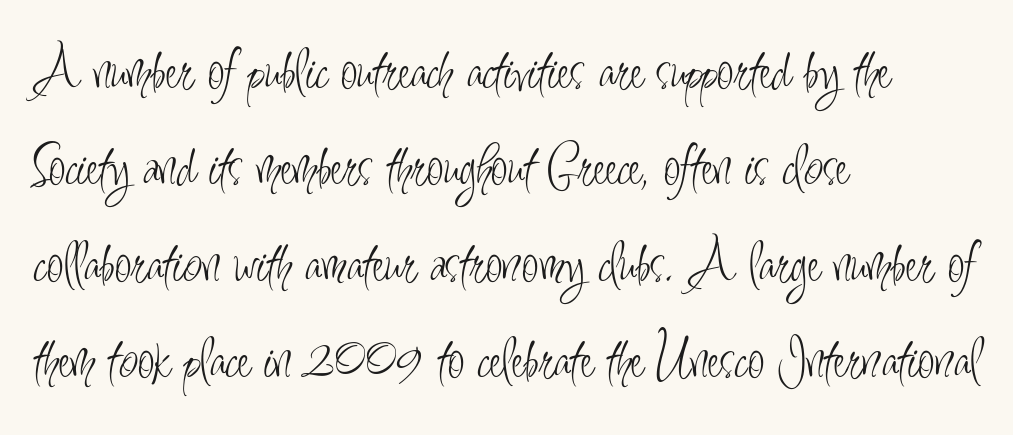
The image shows 61 px light, condensed sans-serif type; set left-aligned, normal line spacing (1.58x), normal letter spacing, not underlined; low stroke contrast and a small x-height.
